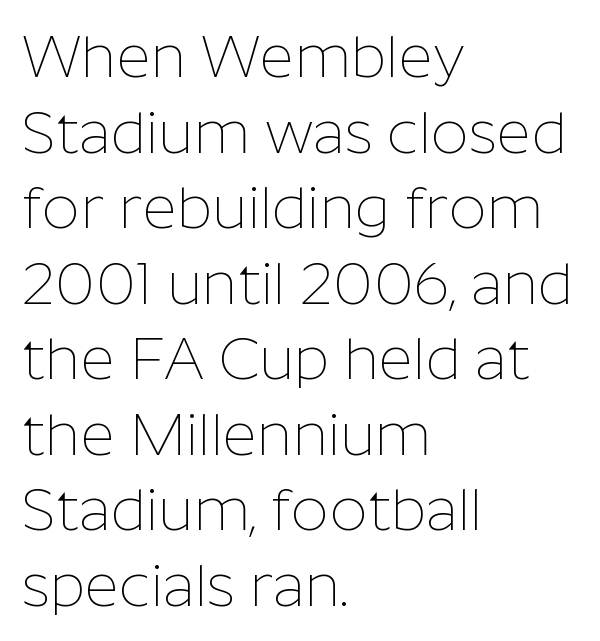
These lines keep a tight, regular rhythm from letter to letter. Short and long lines alike share a common starting point at left. The line-height multiplier appears to be the usual default. These lines are rendered in a variable-pitch font.
